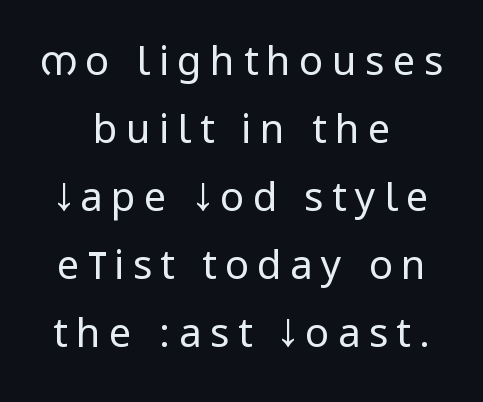
{"serif": "no", "italic": "no", "bold": "no", "weight": "regular", "width": "condensed", "stroke_contrast": "low", "underline": "no", "align": "center", "line_spacing": "normal", "line_spacing_ratio": 1.7, "letter_spacing": "wide", "letter_spacing_em": 0.21, "glyph_px": 40}
